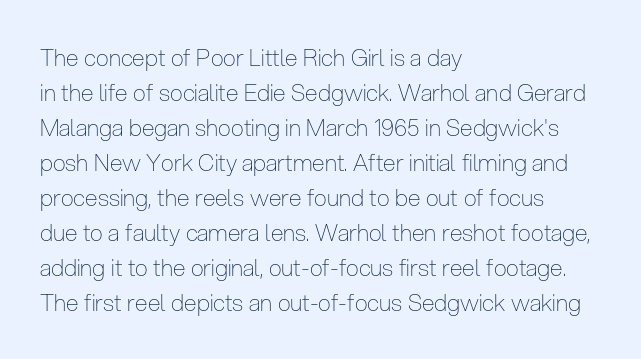
{"italic": "no", "bold": "no", "underline": "no", "align": "left", "line_spacing": "normal", "line_spacing_ratio": 1.52, "letter_spacing": "normal", "letter_spacing_em": 0.0, "glyph_px": 23}
